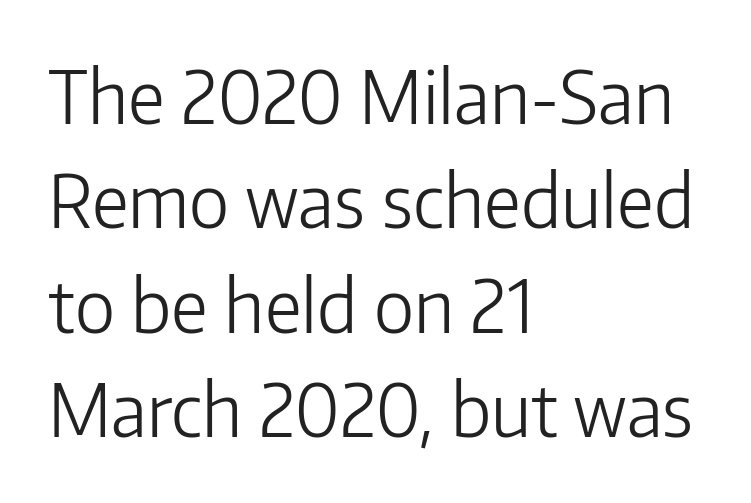
Has an underline been added? It has not. Casual observation: everything's shoved over to the left. This rendering leaves character spacing at its baseline value. Unlike italic type, these characters show no tilt at all. Stem width sits at or under what a default text font uses.
